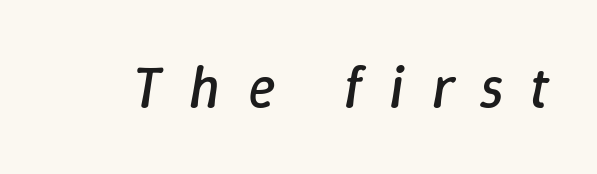
Would a proofreader flag this as italicized? Yes. The letters are spread apart with noticeably loose tracking. Vertical stems look standard width or narrower in stroke. Do the characters align in a grid? No, the font is proportional. The baseline area is clear.
